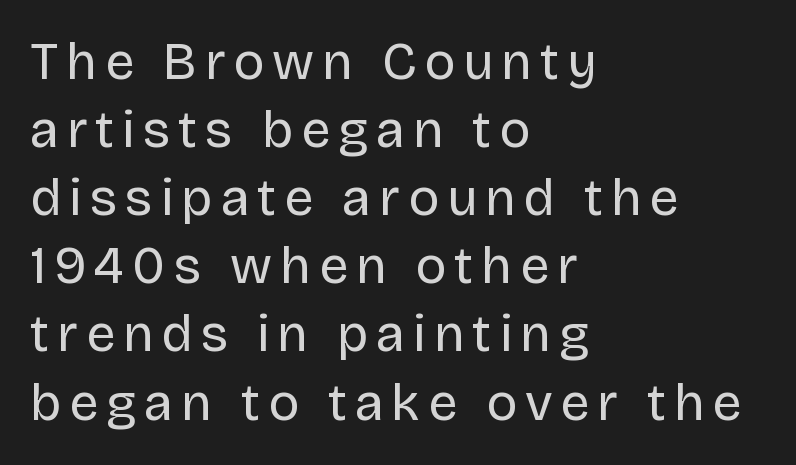
Q: Is the text bold? A: No.
Q: Is the text italic (slanted)? A: No, it is upright.
Q: Is the typeface a serif or a sans-serif typeface? A: Sans-serif.
Q: Is the text underlined? A: No.
Q: How is the paragraph aligned? A: Left-aligned.
Q: Is the spacing between lines tight, normal or loose? A: Normal.
Q: Width (condensed, normal, or wide)? A: Normal.
Q: Stroke contrast? A: Low.
Q: x-height? A: Large.
Q: Monospaced? A: No.
